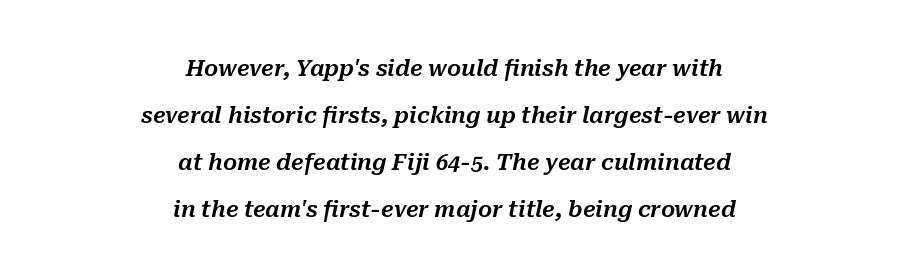
Q: Is the text italic (slanted)? A: Yes, it leans right by about 10 degrees.
Q: Is the text underlined? A: No.
Q: How is the paragraph aligned? A: Centered.
Q: Is the spacing between letters normal or unusually wide? A: Normal.
Q: Is the spacing between lines tight, normal or loose? A: Loose.
